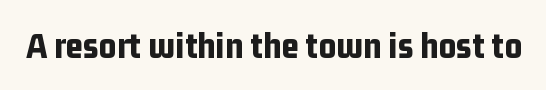
Q: Is the text bold? A: Yes.
Q: Is the text italic (slanted)? A: No, it is upright.
Q: Is the typeface a serif or a sans-serif typeface? A: Sans-serif.
Q: Is the text underlined? A: No.
Q: Is the spacing between letters normal or unusually wide? A: Normal.
Q: Width (condensed, normal, or wide)? A: Condensed.
Q: Stroke contrast? A: Low.
Q: x-height? A: Medium.
Q: Monospaced? A: No.
